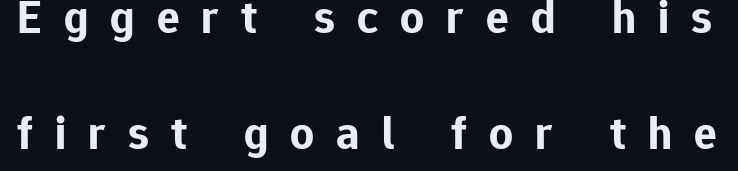
Students, this is bold: see how much ink each stroke carries. Is this a sans? Yes — the strokes have no serifs. The letters advance in unequal steps, a hallmark of proportional type. Baseline-to-baseline distance is far greater than the letter height. Glyph-to-glyph distance is far greater than everyday printed text.
